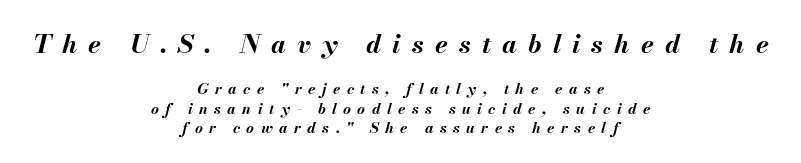
Q: Is the text bold? A: Yes.
Q: Is the text italic (slanted)? A: Yes, it leans right by about 13 degrees.
Q: Is the text underlined? A: No.
Q: How is the paragraph aligned? A: Centered.
Q: Is the spacing between letters normal or unusually wide? A: Unusually wide.
Q: Is the spacing between lines tight, normal or loose? A: Normal.
Q: Which block of text is set in a larger size, the first (top) or the second (bottom)? A: The first (top) one.
